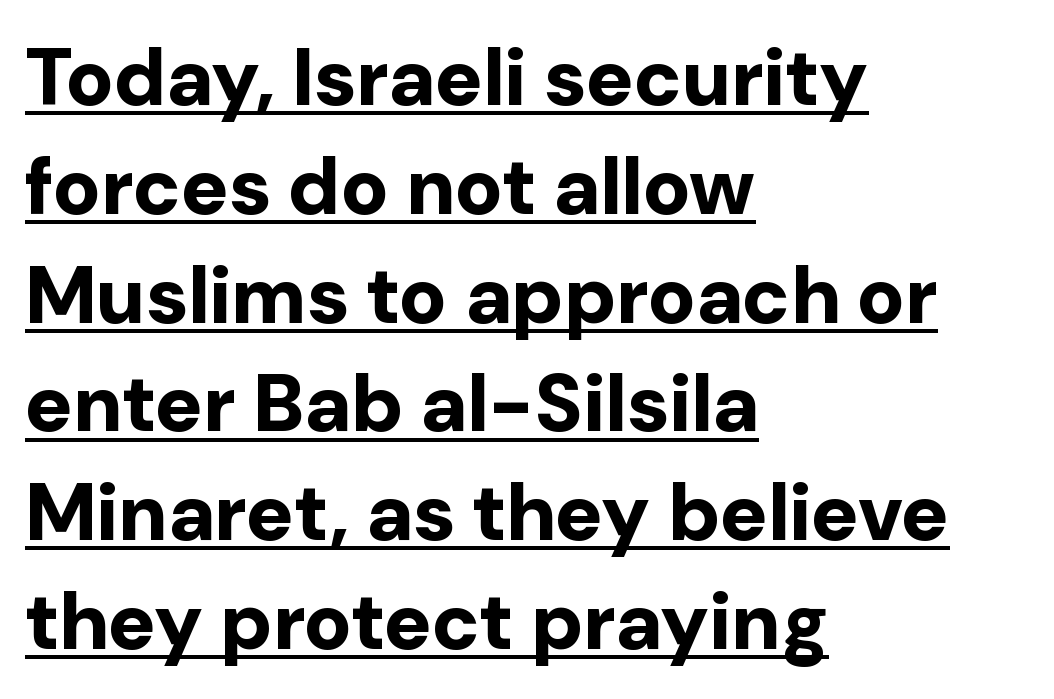
Thick stems and heavy bowls — unmistakably bold. Varying glyph widths throughout — classic text-font behaviour. This sample uses plain, unmodified letter spacing. You can tell it's not italic because the verticals are truly vertical. Honestly, the underline is the first thing you notice here. If you drew a ruler down the left edge, every line would touch it.
